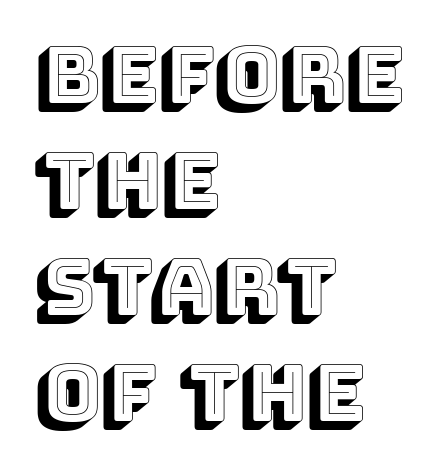
{"italic": "no", "width": "normal", "x_height": "large", "monospaced": "no", "underline": "no", "align": "left", "line_spacing": "normal", "line_spacing_ratio": 1.36, "letter_spacing": "normal", "letter_spacing_em": 0.0, "glyph_px": 78}
